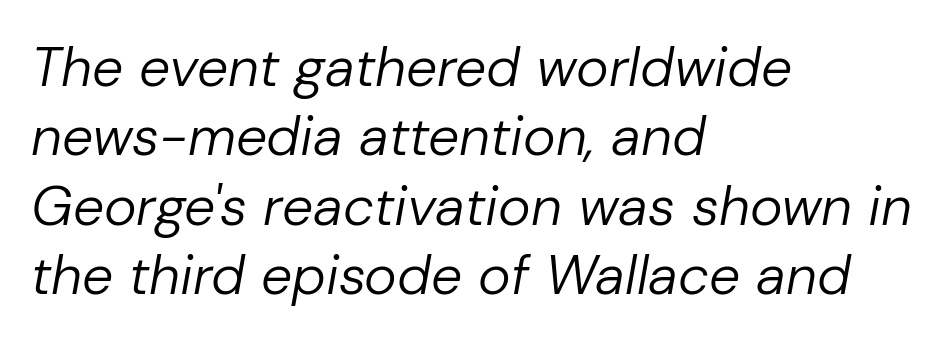
{"italic": "yes", "lean": "right", "slant_degrees": 10, "bold": "no", "weight": "regular", "width": "normal", "stroke_contrast": "low", "x_height": "medium", "monospaced": "no", "underline": "no", "align": "left", "line_spacing": "normal", "line_spacing_ratio": 1.26, "letter_spacing": "normal", "letter_spacing_em": 0.0, "glyph_px": 55}
